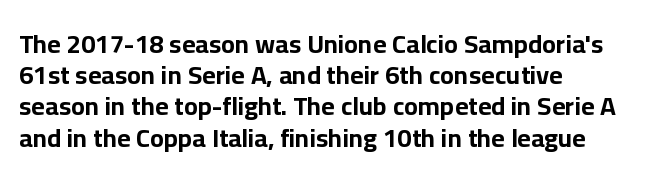
Q: Is the text bold? A: Yes.
Q: Is the text italic (slanted)? A: No, it is upright.
Q: Is the text underlined? A: No.
Q: How is the paragraph aligned? A: Left-aligned.
Q: Is the spacing between letters normal or unusually wide? A: Normal.
